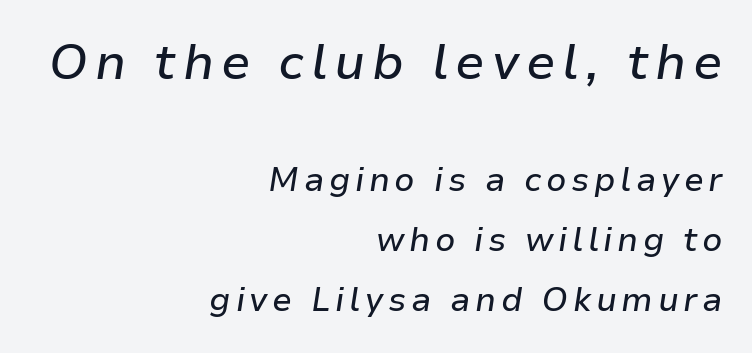
{"italic": "yes", "lean": "right", "slant_degrees": 9, "width": "normal", "stroke_contrast": "low", "x_height": "medium", "monospaced": "no", "underline": "no", "align": "right", "line_spacing_ratio": 1.82, "larger_block": "first", "size_ratio": 1.48, "glyph_px": 49}
